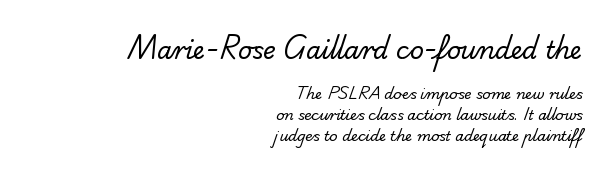
Q: Is the text bold? A: No.
Q: Is the text underlined? A: No.
Q: How is the paragraph aligned? A: Right-aligned.
Q: Is the spacing between letters normal or unusually wide? A: Normal.
Q: Is the spacing between lines tight, normal or loose? A: Normal.
Q: Which block of text is set in a larger size, the first (top) or the second (bottom)? A: The first (top) one.
